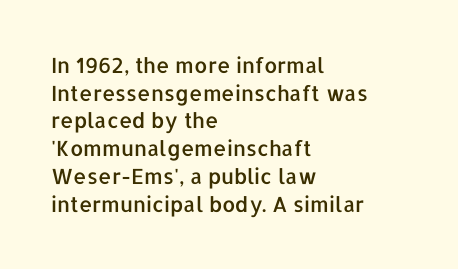
Q: Is the text italic (slanted)? A: No, it is upright.
Q: Is the text underlined? A: No.
Q: How is the paragraph aligned? A: Left-aligned.
Q: Is the spacing between letters normal or unusually wide? A: Normal.
Q: Is the spacing between lines tight, normal or loose? A: Normal.
